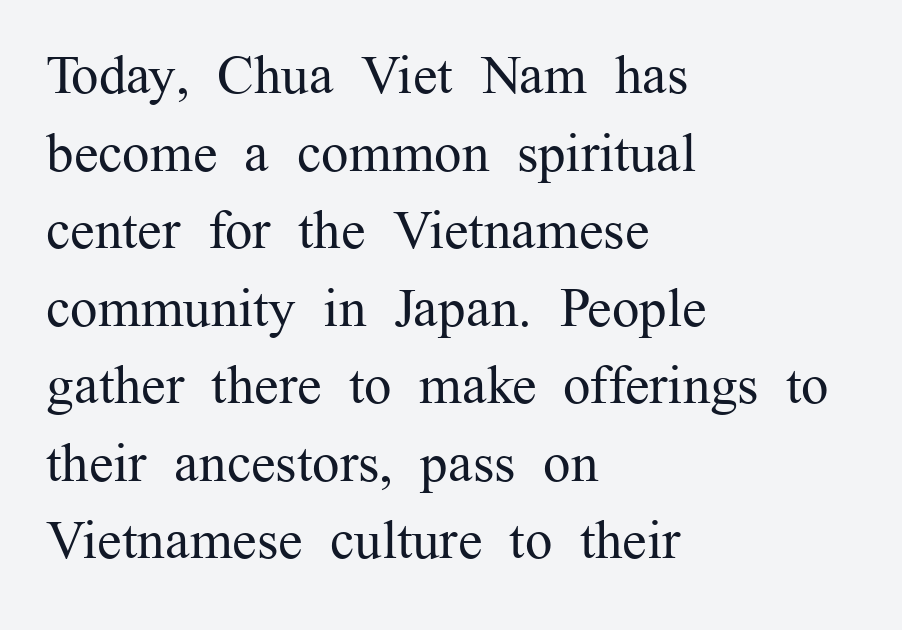
Every stem runs plumb, perpendicular to the baseline. Are there feet on the stems? There are — it's a serif. The rendering uses natural spacing where letterforms have individual widths. Each line starts at the same left margin while the right side varies.
